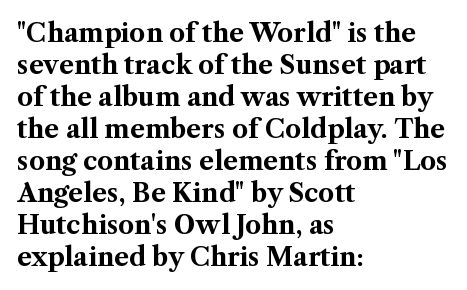
The typesetter chose a ragged-right arrangement here. The line texture is even and compact thanks to regular tracking. Summary of weight: heavy, a full bold. Vertically, the passage feels balanced, rows spaced as you'd expect. In terms of posture, this sample is upright.
